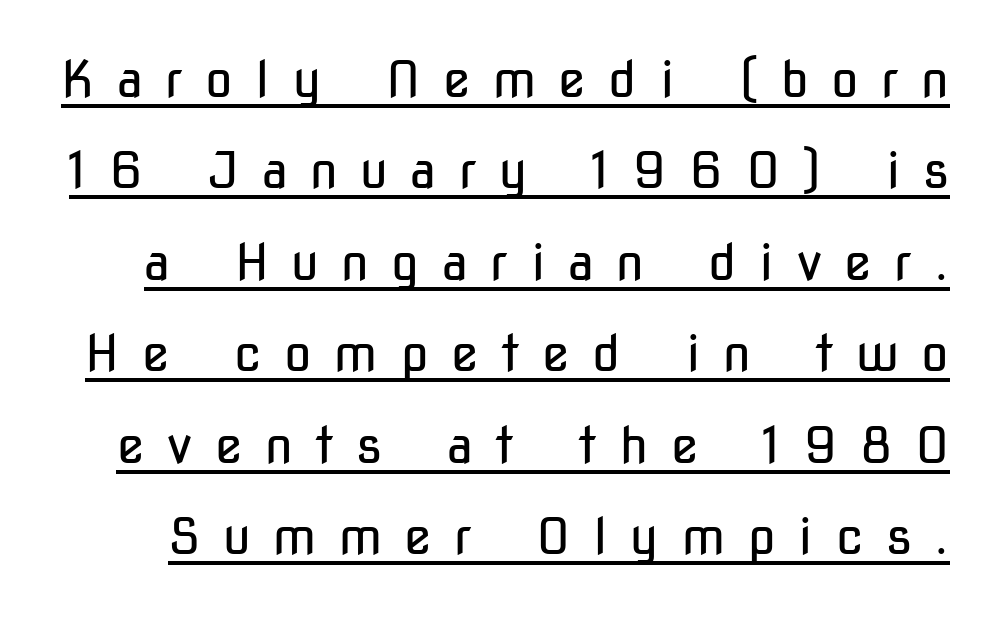
Q: Is the text bold? A: No.
Q: Is the text italic (slanted)? A: No, it is upright.
Q: Is the typeface a serif or a sans-serif typeface? A: Sans-serif.
Q: Is the text underlined? A: Yes.
Q: Is the spacing between letters normal or unusually wide? A: Unusually wide.
Q: Width (condensed, normal, or wide)? A: Condensed.
Q: Stroke contrast? A: Low.
Q: x-height? A: Medium.
Q: Monospaced? A: No.
